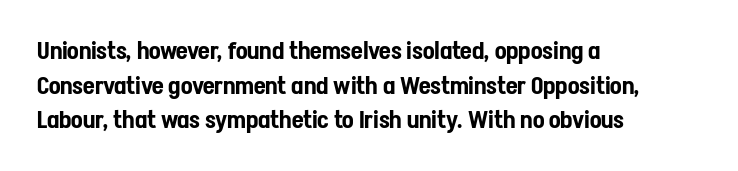
{"italic": "no", "underline": "no", "align": "left", "line_spacing": "normal", "line_spacing_ratio": 1.44, "letter_spacing": "normal", "letter_spacing_em": 0.0, "glyph_px": 24}
